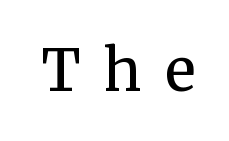
{"serif": "yes", "italic": "no", "bold": "no", "weight": "regular", "width": "normal", "stroke_contrast": "medium", "x_height": "medium", "monospaced": "no", "underline": "no", "letter_spacing": "wide", "letter_spacing_em": 0.41, "glyph_px": 57}
